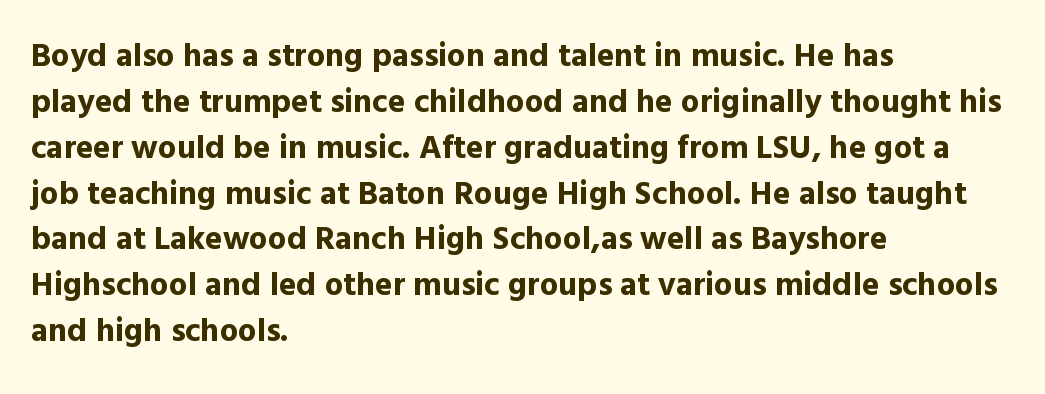
{"serif": "no", "italic": "no", "bold": "yes", "weight": "bold", "width": "normal", "x_height": "medium", "monospaced": "no", "underline": "no", "align": "left", "line_spacing": "normal", "line_spacing_ratio": 1.39, "letter_spacing": "normal", "letter_spacing_em": 0.0, "glyph_px": 33}
